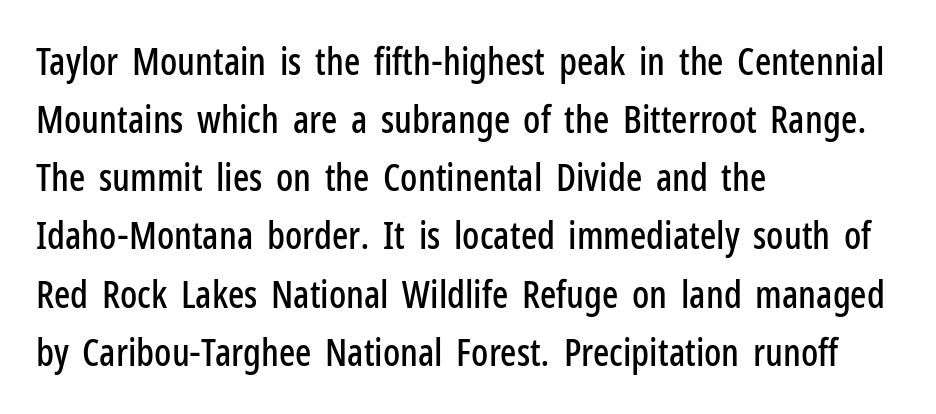
The image shows 38 px condensed sans-serif type, upright; set left-aligned, normal line spacing (1.53x), normal letter spacing, not underlined; low stroke contrast and a medium x-height.
